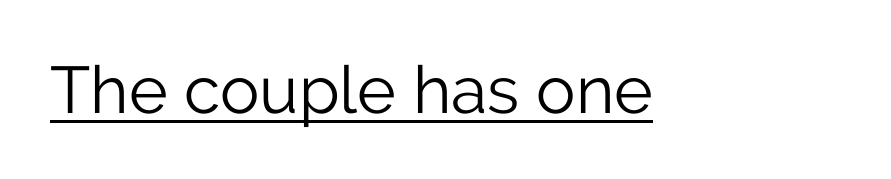
Q: Is the text bold? A: No.
Q: Is the text italic (slanted)? A: No, it is upright.
Q: Is the typeface a serif or a sans-serif typeface? A: Sans-serif.
Q: Is the text underlined? A: Yes.
Q: Is the spacing between letters normal or unusually wide? A: Normal.
Q: Width (condensed, normal, or wide)? A: Normal.
Q: Stroke contrast? A: Low.
Q: x-height? A: Medium.
Q: Monospaced? A: No.
